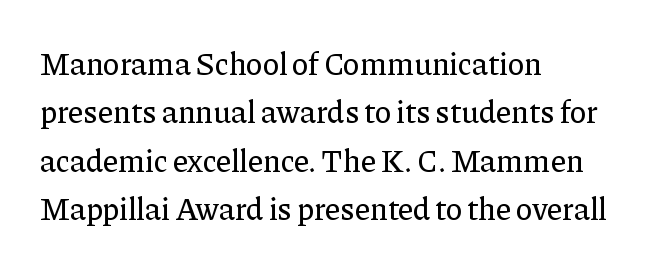
{"serif": "yes", "italic": "no", "width": "normal", "stroke_contrast": "low", "x_height": "medium", "monospaced": "no", "underline": "no", "align": "left", "line_spacing": "normal", "line_spacing_ratio": 1.56, "letter_spacing": "normal", "letter_spacing_em": 0.0, "glyph_px": 31}
